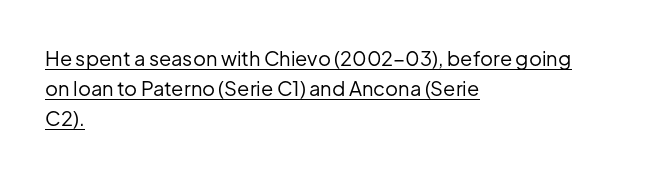
Q: Is the text bold? A: No.
Q: Is the text italic (slanted)? A: No, it is upright.
Q: Is the text underlined? A: Yes.
Q: How is the paragraph aligned? A: Left-aligned.
Q: Is the spacing between letters normal or unusually wide? A: Normal.
Q: Is the spacing between lines tight, normal or loose? A: Normal.
